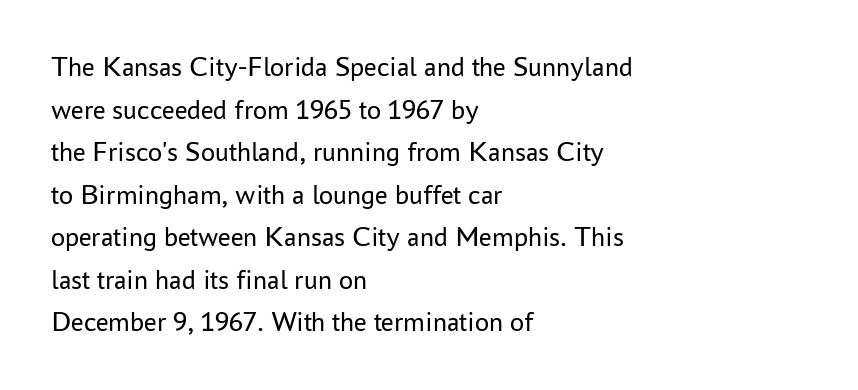
Tracking value appears to be zero — textbook default spacing. Alignment: flush left. In terms of letterform style, serifs are entirely absent. The weight tops out at a normal text grade.
